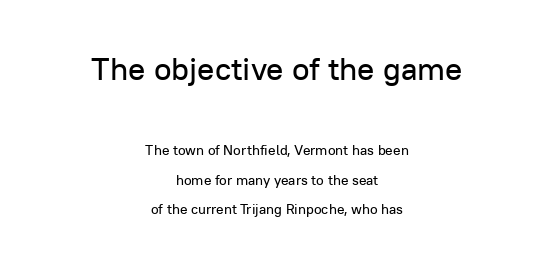
{"serif": "no", "italic": "no", "width": "normal", "stroke_contrast": "low", "x_height": "medium", "monospaced": "no", "underline": "no", "align": "center", "line_spacing": "loose", "line_spacing_ratio": 2.11, "letter_spacing": "normal", "letter_spacing_em": 0.0, "larger_block": "first", "size_ratio": 2.29, "glyph_px": 32}
